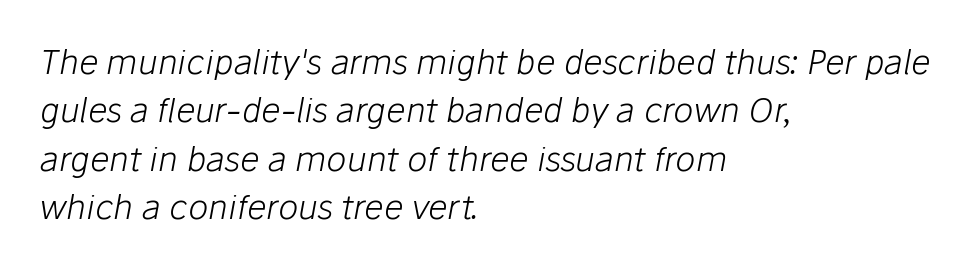
{"italic": "yes", "lean": "right", "slant_degrees": 10, "bold": "no", "weight": "light", "width": "normal", "stroke_contrast": "low", "x_height": "medium", "monospaced": "no", "underline": "no", "align": "left", "line_spacing": "normal", "line_spacing_ratio": 1.42, "letter_spacing": "normal", "letter_spacing_em": 0.0, "glyph_px": 34}
